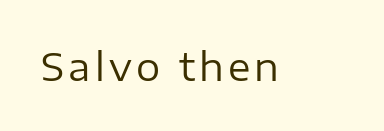
Anything drawn beneath the words? Only blank space. Stroke thickness stays within the range of a standard reading face or lighter. Does the type have serifs? No, each stem ends abruptly. Each letter keeps its own natural width here, so spacing adapts to shape. The letters stand upright; this is a roman face.
